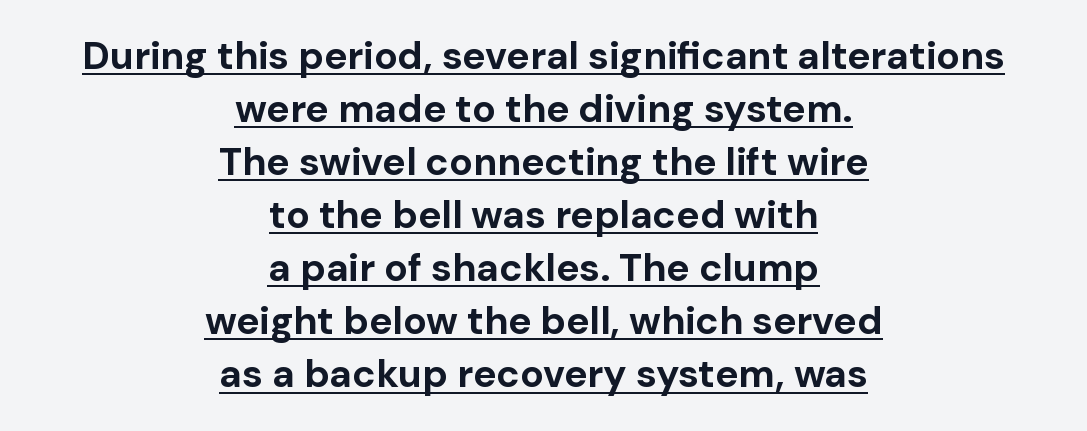
The image shows 39 px bold sans-serif type, upright; set centered, normal line spacing (1.36x), normal letter spacing, underlined; low stroke contrast and a medium x-height.
